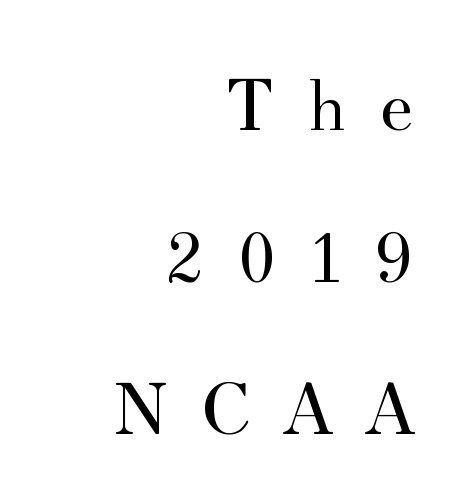
{"serif": "yes", "italic": "no", "bold": "no", "weight": "regular", "width": "normal", "stroke_contrast": "medium", "x_height": "small", "monospaced": "no", "underline": "no", "align": "right", "line_spacing": "loose", "line_spacing_ratio": 2.03, "letter_spacing": "wide", "letter_spacing_em": 0.45, "glyph_px": 75}
